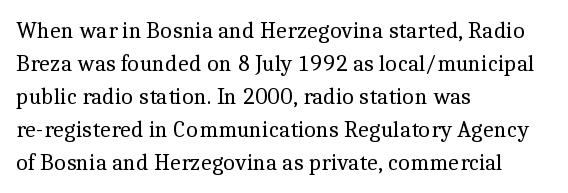
Q: Is the text bold? A: No.
Q: Is the text italic (slanted)? A: No, it is upright.
Q: Is the text underlined? A: No.
Q: How is the paragraph aligned? A: Left-aligned.
Q: Is the spacing between letters normal or unusually wide? A: Normal.
Q: Is the spacing between lines tight, normal or loose? A: Normal.
